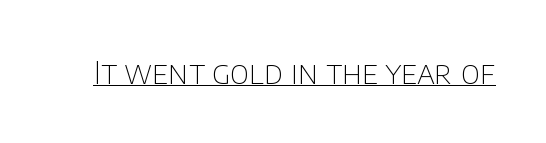
{"serif": "no", "italic": "no", "bold": "no", "weight": "thin", "width": "normal", "stroke_contrast": "low", "x_height": "large", "monospaced": "no", "underline": "yes", "letter_spacing": "normal", "letter_spacing_em": 0.0, "glyph_px": 32}
